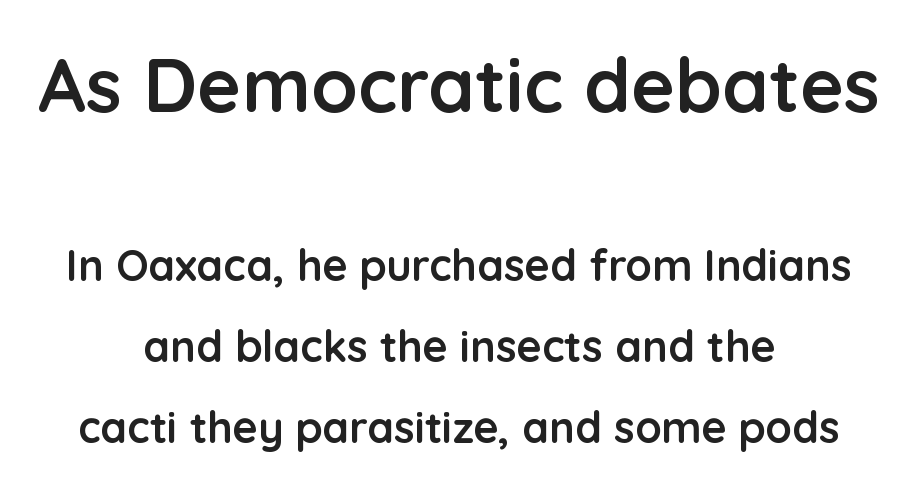
{"serif": "no", "italic": "no", "bold": "yes", "weight": "semibold", "width": "normal", "stroke_contrast": "low", "x_height": "medium", "monospaced": "no", "underline": "no", "align": "center", "line_spacing_ratio": 1.88, "letter_spacing": "normal", "letter_spacing_em": 0.0, "larger_block": "first", "size_ratio": 1.74, "glyph_px": 75}
